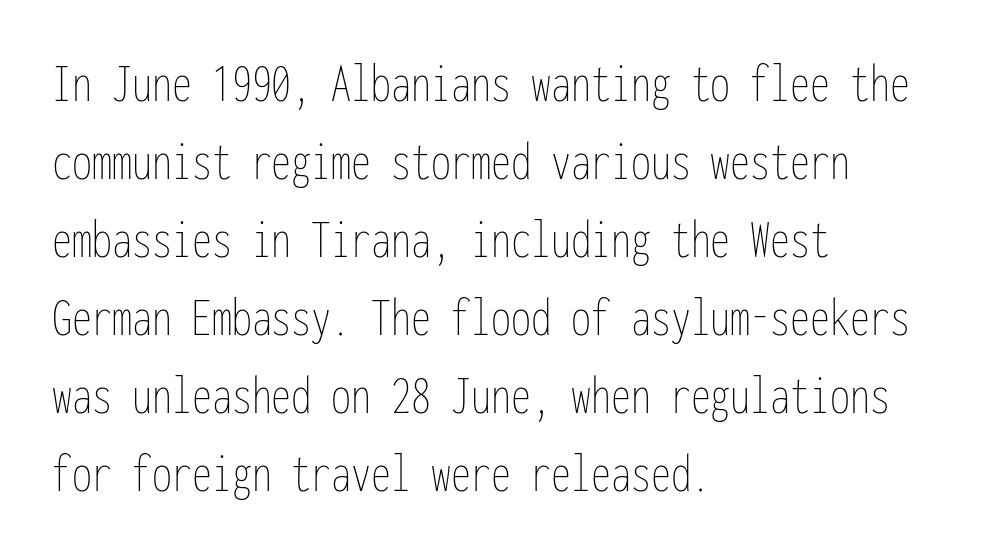
{"italic": "no", "bold": "no", "weight": "thin", "width": "condensed", "stroke_contrast": "low", "x_height": "medium", "monospaced": "yes", "underline": "no", "align": "left", "line_spacing": "normal", "line_spacing_ratio": 1.37, "letter_spacing": "normal", "letter_spacing_em": 0.0, "glyph_px": 57}
